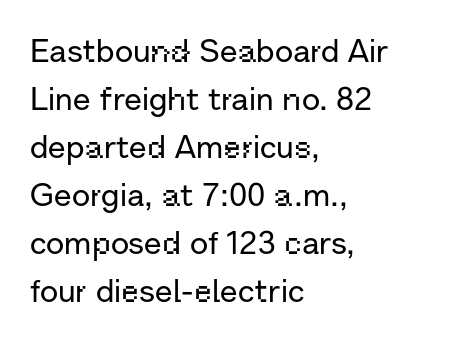
{"serif": "no", "italic": "no", "width": "normal", "stroke_contrast": "low", "x_height": "medium", "monospaced": "no", "underline": "no", "align": "left", "line_spacing": "normal", "line_spacing_ratio": 1.5, "letter_spacing": "normal", "letter_spacing_em": 0.0, "glyph_px": 32}
